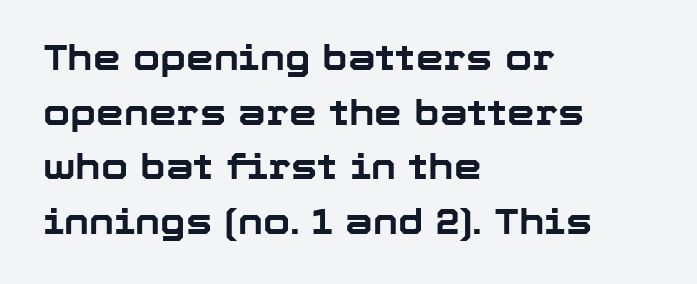
{"serif": "no", "italic": "no", "bold": "yes", "weight": "bold", "width": "normal", "stroke_contrast": "low", "x_height": "medium", "monospaced": "no", "underline": "no", "align": "left", "line_spacing": "normal", "line_spacing_ratio": 1.56, "letter_spacing": "normal", "letter_spacing_em": 0.0, "glyph_px": 35}
